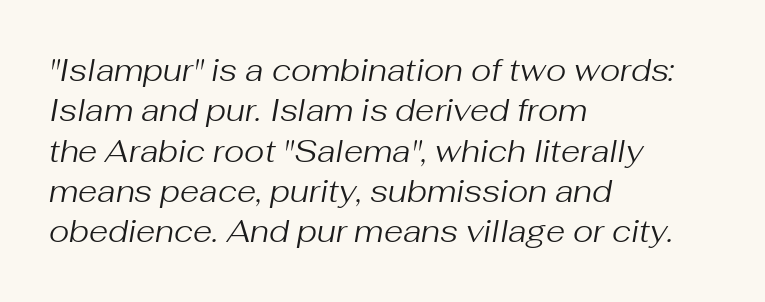
Nobody touched the tracking dial on this one. Only glyphs here, with clear space below each row. This sample uses an oblique cut, with every glyph tilted off the vertical. If you drew a ruler down the left edge, every line would touch it. Does the leading feel generous? No, just average.
